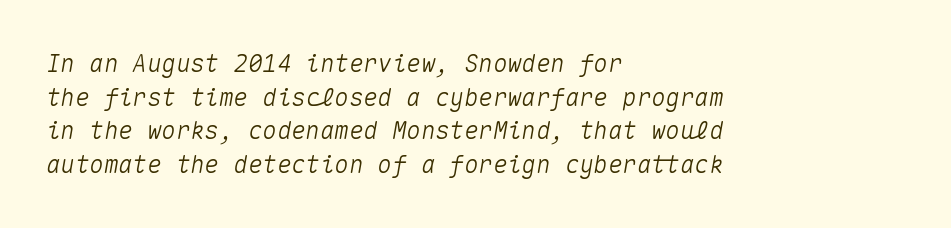
The image shows 24 px text type, italic (leaning right); set left-aligned, normal line spacing (1.4x), normal letter spacing, not underlined.
